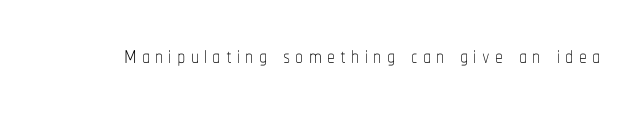
Q: Is the text bold? A: No.
Q: Is the text italic (slanted)? A: No, it is upright.
Q: Is the text underlined? A: No.
Q: Width (condensed, normal, or wide)? A: Condensed.
Q: Stroke contrast? A: Low.
Q: x-height? A: Medium.
Q: Monospaced? A: No.
